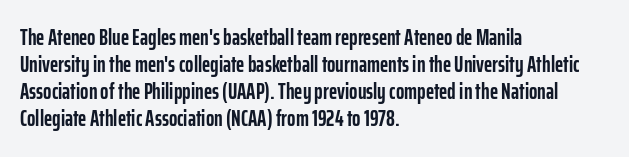
The setting favours the left margin, as ordinary paragraphs usually do. The strip under each line holds only bare page. Every letter is thick-stroked: bold, no question. In terms of posture, this sample is upright. Is the letter spacing exaggerated? No — it looks like the ordinary default.
